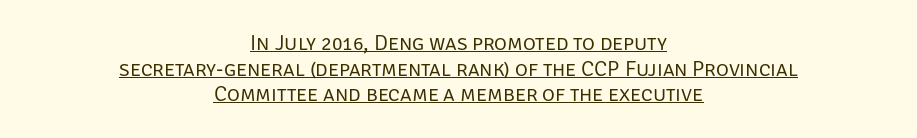
The tracking reads as untouched default to a designer's eye. Weight: not bold — regular or lighter. Is there any slant? The stems are plumb. This rendering uses center alignment, leaving both contours irregular but symmetric.
